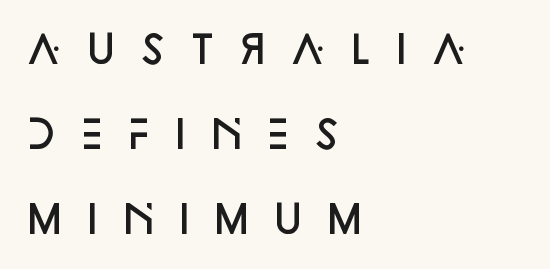
One glance says open: line gaps are wider than usual. Alignment: flush left. The rendering uses natural spacing where letterforms have individual widths. Bold? Not quite — semibold, heavier than regular but stopping short. Posture: vertical.
